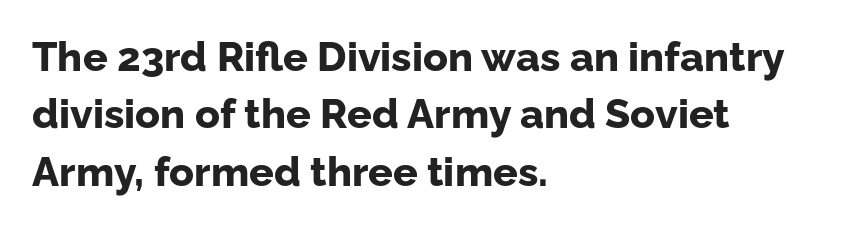
Is this a sans? Yes — the strokes have no serifs. Bold? Absolutely — the strokes are thick and heavy. The horizontal fit of the characters is conventional and even. Is there any slant? The stems are plumb. Proportional: the letters do not fall into vertical columns.
